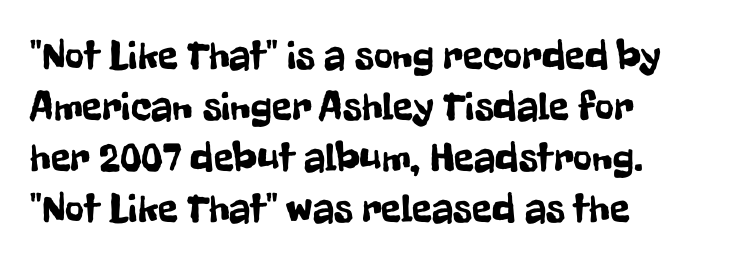
{"serif": "no", "italic": "no", "width": "condensed", "stroke_contrast": "low", "x_height": "medium", "monospaced": "no", "underline": "no", "align": "left", "line_spacing_ratio": 1.24, "letter_spacing": "normal", "letter_spacing_em": 0.0, "glyph_px": 41}
